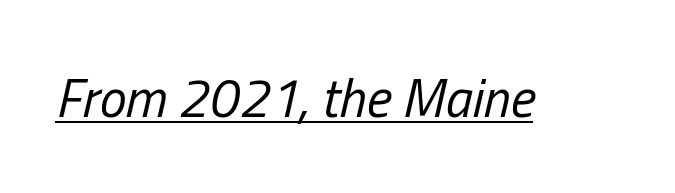
The image shows 54 px regular-weight, condensed type, italic (leaning right); set normal letter spacing, underlined; low stroke contrast and a medium x-height.
